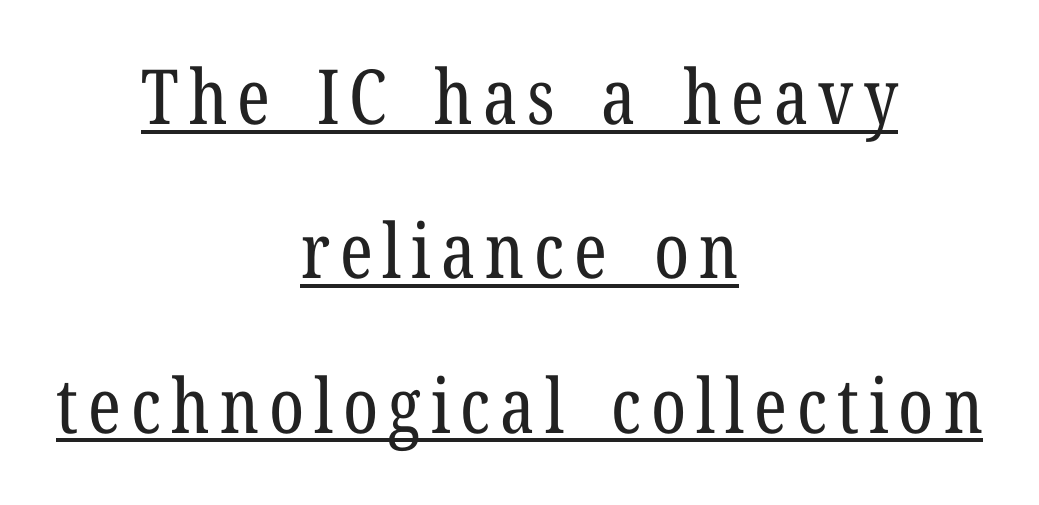
{"serif": "yes", "italic": "no", "bold": "no", "weight": "regular", "width": "condensed", "stroke_contrast": "low", "x_height": "medium", "monospaced": "no", "underline": "yes", "align": "center", "line_spacing": "loose", "line_spacing_ratio": 2.03, "glyph_px": 76}
